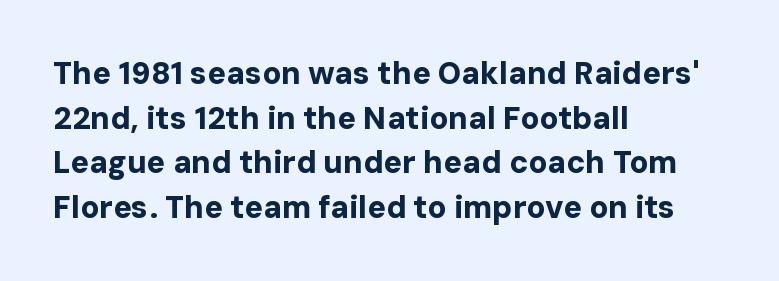
The image shows 31 px bold sans-serif type, upright; set left-aligned, normal line spacing (1.44x), normal letter spacing, not underlined; low stroke contrast and a medium x-height.
